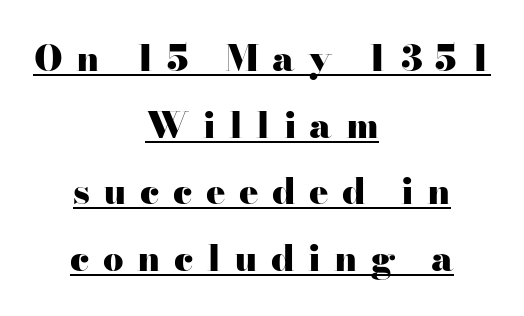
Q: Is the text bold? A: Yes.
Q: Is the text italic (slanted)? A: No, it is upright.
Q: Is the typeface a serif or a sans-serif typeface? A: Serif.
Q: Is the text underlined? A: Yes.
Q: How is the paragraph aligned? A: Centered.
Q: Is the spacing between letters normal or unusually wide? A: Unusually wide.
Q: Width (condensed, normal, or wide)? A: Wide.
Q: Stroke contrast? A: High.
Q: x-height? A: Small.
Q: Monospaced? A: No.
